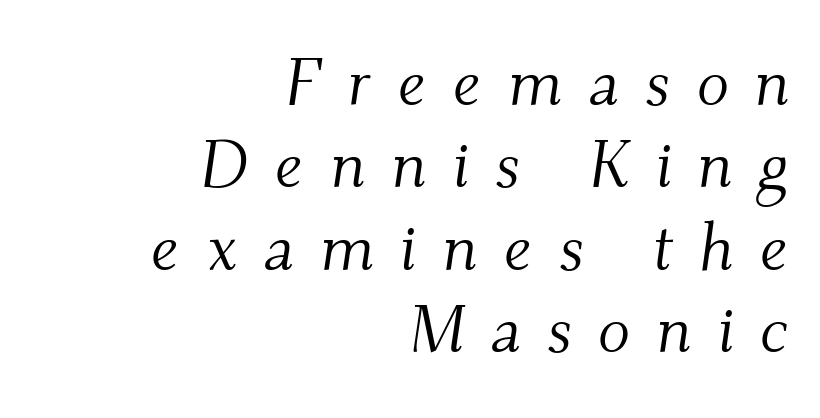
Observe the serifs anchoring each vertical stroke in this sample. No extra ink here — the face is not bold. The face used here is rendered with a markedly widened letterfit. Varying glyph widths throughout — classic text-font behaviour. Tall strokes in this sample are angled rather than plumb. These lines stack with their right ends in a neat column.
